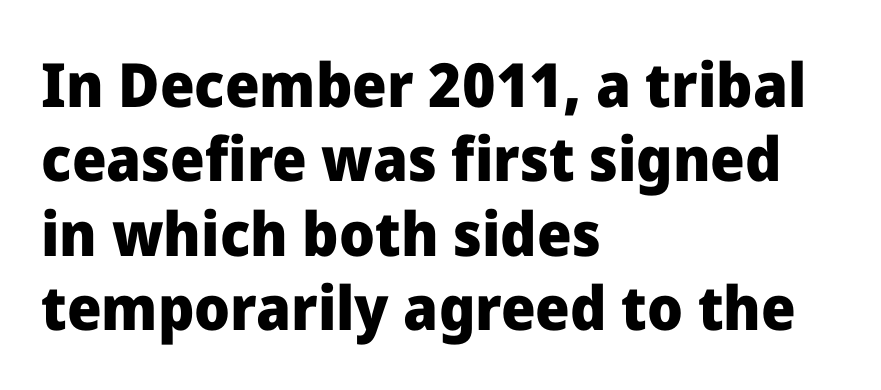
Q: Is the text bold? A: Yes.
Q: Is the text italic (slanted)? A: No, it is upright.
Q: Is the typeface a serif or a sans-serif typeface? A: Sans-serif.
Q: Is the text underlined? A: No.
Q: How is the paragraph aligned? A: Left-aligned.
Q: Is the spacing between letters normal or unusually wide? A: Normal.
Q: Width (condensed, normal, or wide)? A: Normal.
Q: Stroke contrast? A: Low.
Q: x-height? A: Medium.
Q: Monospaced? A: No.
